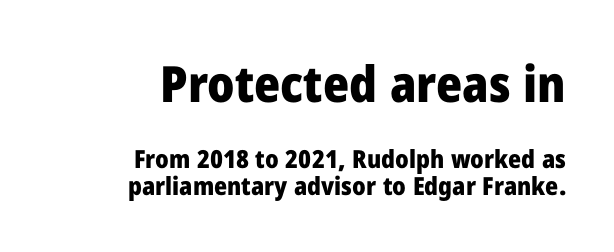
Whoever set this made the first block the dominant, larger element. The vertical gap from one line to the next is small. A sans-serif font was chosen for this passage. Think of a printed novel: that variable character pitch is what you see here.
